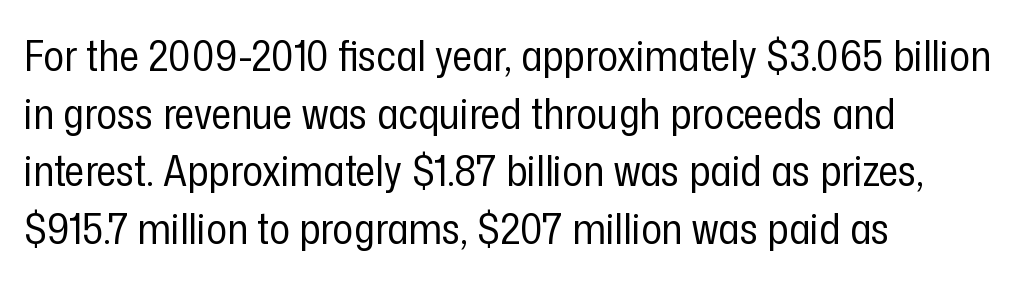
The image shows 43 px regular-weight, condensed sans-serif type, upright; set left-aligned, normal line spacing (1.34x), normal letter spacing, not underlined; low stroke contrast and a medium x-height.
